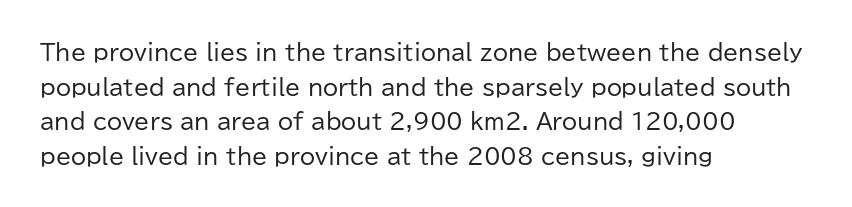
{"italic": "no", "bold": "no", "underline": "no", "align": "left", "line_spacing": "normal", "line_spacing_ratio": 1.57, "letter_spacing": "normal", "letter_spacing_em": 0.0, "glyph_px": 22}
